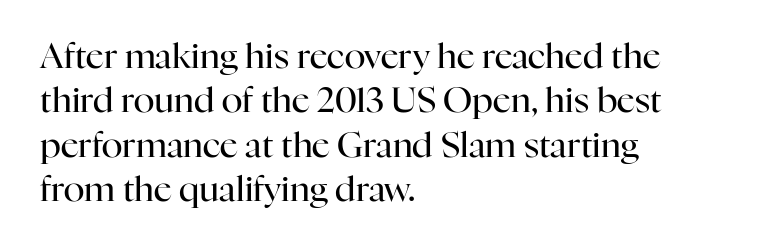
Q: Is the text bold? A: No.
Q: Is the text italic (slanted)? A: No, it is upright.
Q: Is the typeface a serif or a sans-serif typeface? A: Serif.
Q: Is the text underlined? A: No.
Q: How is the paragraph aligned? A: Left-aligned.
Q: Is the spacing between letters normal or unusually wide? A: Normal.
Q: Is the spacing between lines tight, normal or loose? A: Normal.
Q: Width (condensed, normal, or wide)? A: Normal.
Q: Stroke contrast? A: High.
Q: x-height? A: Medium.
Q: Monospaced? A: No.
